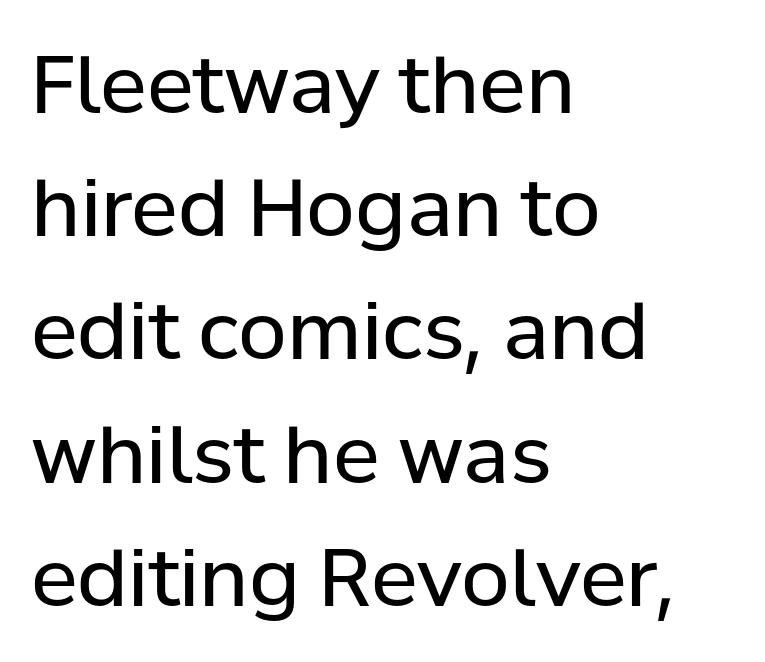
Q: Is the text bold? A: No.
Q: Is the text italic (slanted)? A: No, it is upright.
Q: Is the typeface a serif or a sans-serif typeface? A: Sans-serif.
Q: Is the text underlined? A: No.
Q: How is the paragraph aligned? A: Left-aligned.
Q: Is the spacing between letters normal or unusually wide? A: Normal.
Q: Is the spacing between lines tight, normal or loose? A: Normal.
Q: Width (condensed, normal, or wide)? A: Normal.
Q: Stroke contrast? A: Low.
Q: x-height? A: Medium.
Q: Monospaced? A: No.
